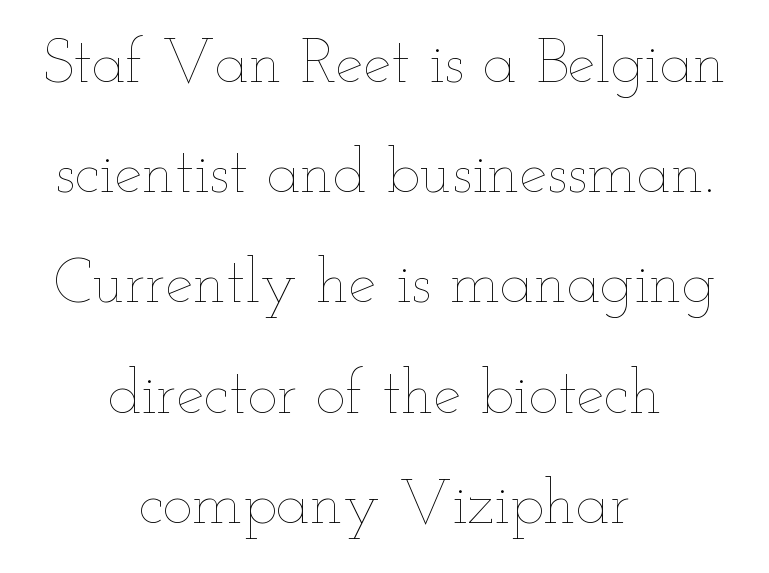
{"italic": "no", "bold": "no", "weight": "thin", "width": "wide", "stroke_contrast": "low", "x_height": "small", "monospaced": "no", "underline": "no", "align": "center", "line_spacing_ratio": 1.75, "letter_spacing": "normal", "letter_spacing_em": 0.0, "glyph_px": 63}
